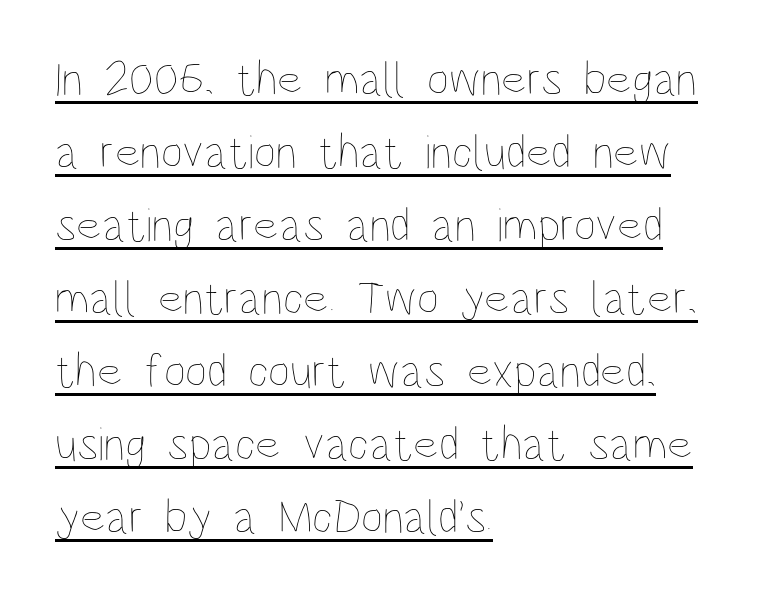
Q: Is the text bold? A: No.
Q: Is the text italic (slanted)? A: No, it is upright.
Q: Is the text underlined? A: Yes.
Q: How is the paragraph aligned? A: Left-aligned.
Q: Is the spacing between letters normal or unusually wide? A: Normal.
Q: Is the spacing between lines tight, normal or loose? A: Normal.
Q: Width (condensed, normal, or wide)? A: Condensed.
Q: Stroke contrast? A: Low.
Q: x-height? A: Large.
Q: Monospaced? A: No.
